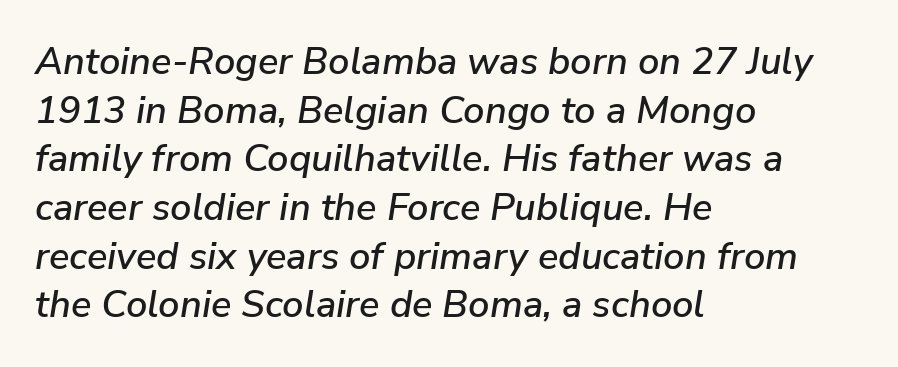
Standard letterfit; no display-style spreading of the glyphs. Spacing verdict: proportional, widths tailored to each character. Tall strokes in this sample are angled rather than plumb. Leading matches the norm, producing a regular column.
